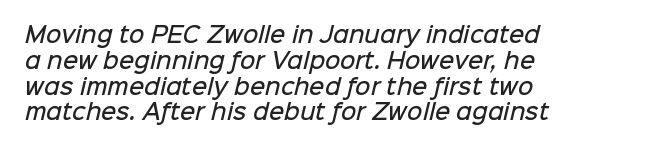
Q: Is the text bold? A: Semi-bold.
Q: Is the text underlined? A: No.
Q: How is the paragraph aligned? A: Left-aligned.
Q: Is the spacing between letters normal or unusually wide? A: Normal.
